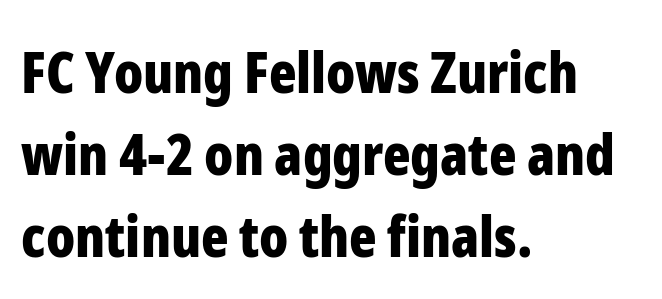
Summary of weight: heavy, a full bold. The line texture is even and compact thanks to regular tracking. Characters remain perfectly vertical along every line. A typesetter would label this face a sans. Character widths vary here, with narrow letters taking less room than wide ones.
